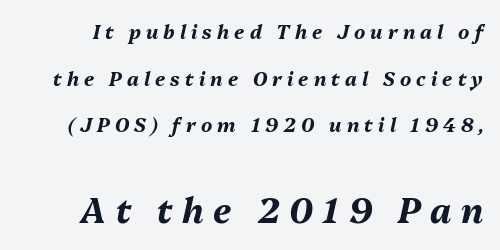
{"italic": "yes", "lean": "right", "slant_degrees": 13, "bold": "yes", "weight": "bold", "width": "normal", "stroke_contrast": "medium", "x_height": "medium", "monospaced": "no", "underline": "no", "line_spacing": "loose", "line_spacing_ratio": 2.46, "letter_spacing": "wide", "letter_spacing_em": 0.27, "larger_block": "second", "size_ratio": 1.79, "glyph_px": 34}
